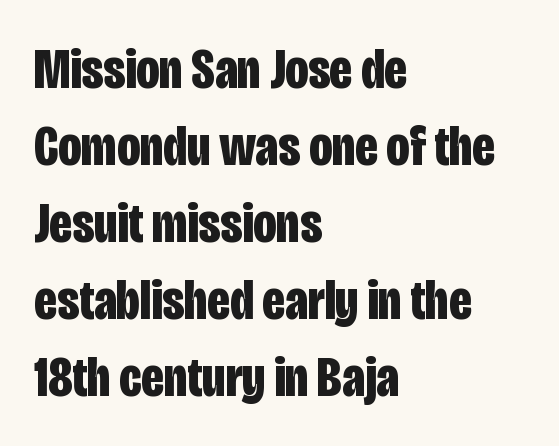
The image shows 57 px bold, condensed sans-serif type, upright; set left-aligned, normal line spacing (1.35x), normal letter spacing, not underlined; low stroke contrast and a large x-height.
